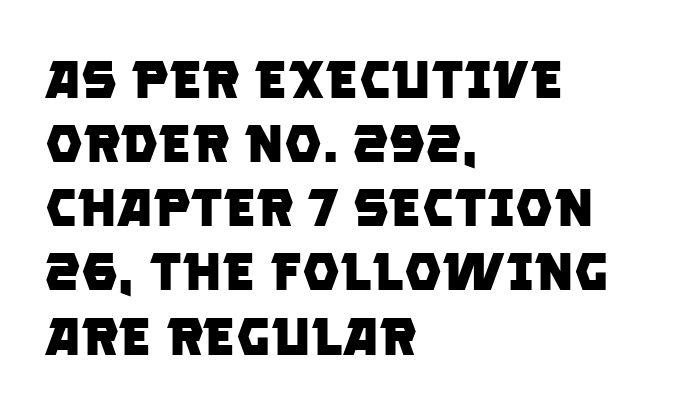
These lines are composed in type without serifs. Varying glyph widths throughout — classic text-font behaviour. The passage shown has conventional tracking throughout. Rule under the text: the space is simply empty. Compared with a centered layout, this one pins lines to the left instead.
